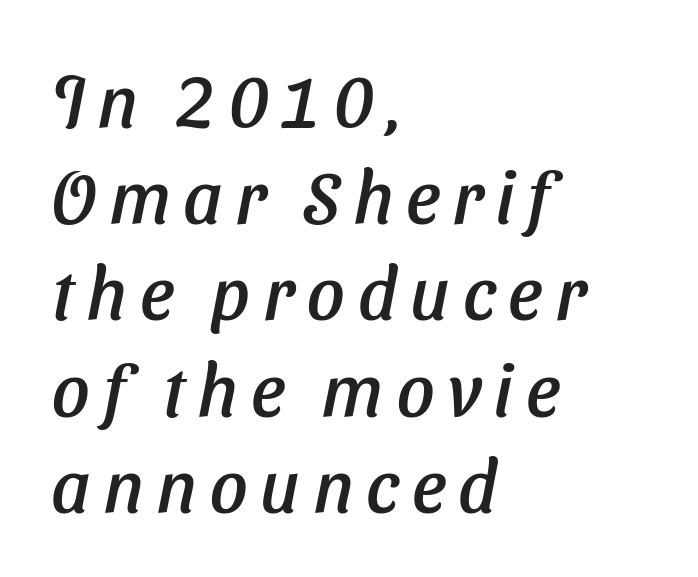
The rendering anchors every line to the left-hand side. Note the varied advance widths — an 'i' is clearly narrower than an 'm'. Each new line begins a customary step beneath the previous one. The whole block is typeset with a tilt.
